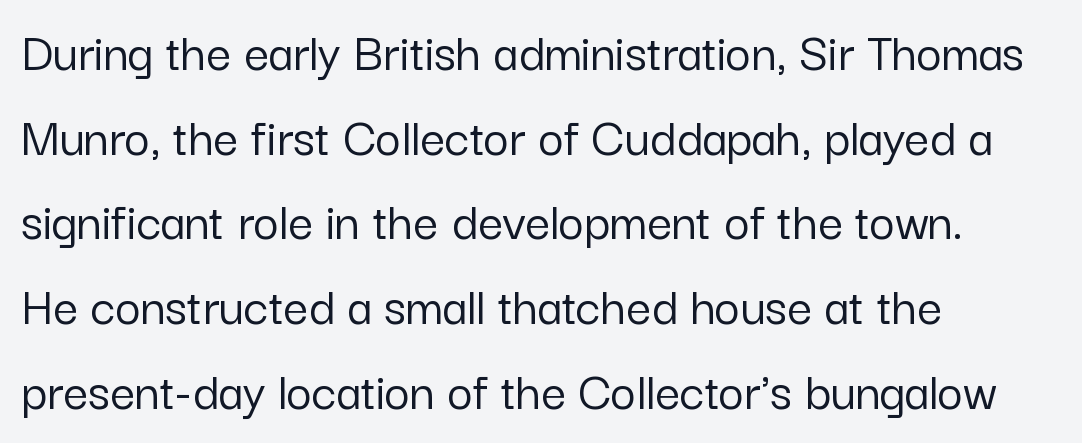
{"serif": "no", "italic": "no", "width": "normal", "stroke_contrast": "low", "x_height": "medium", "monospaced": "no", "underline": "no", "align": "left", "line_spacing": "normal", "line_spacing_ratio": 1.54, "letter_spacing": "normal", "letter_spacing_em": 0.0, "glyph_px": 55}
